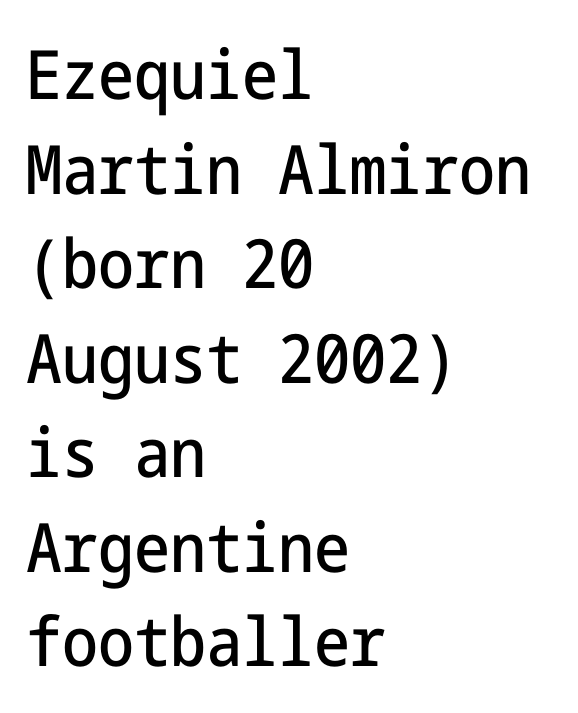
The image shows 68 px condensed sans-serif type, upright; set left-aligned, normal line spacing (1.39x), normal letter spacing, not underlined; low stroke contrast and a medium x-height.
